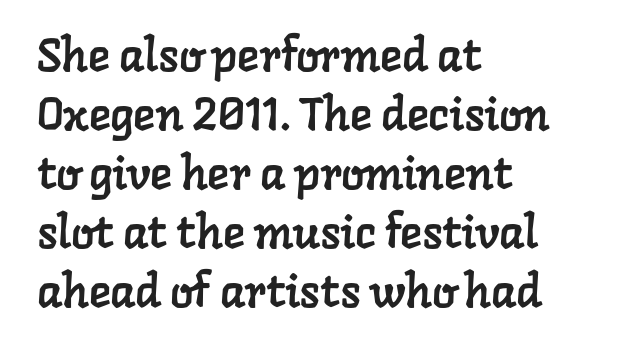
The image shows 46 px serif type; set left-aligned, normal line spacing (1.28x), normal letter spacing, not underlined; low stroke contrast and a medium x-height.
